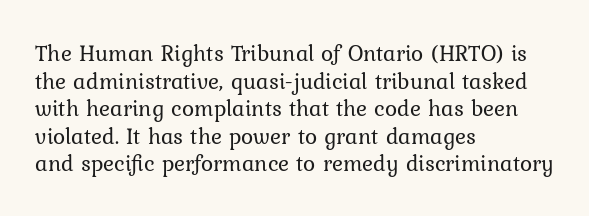
Q: Is the text bold? A: No.
Q: Is the text italic (slanted)? A: No, it is upright.
Q: Is the text underlined? A: No.
Q: How is the paragraph aligned? A: Left-aligned.
Q: Is the spacing between letters normal or unusually wide? A: Normal.
